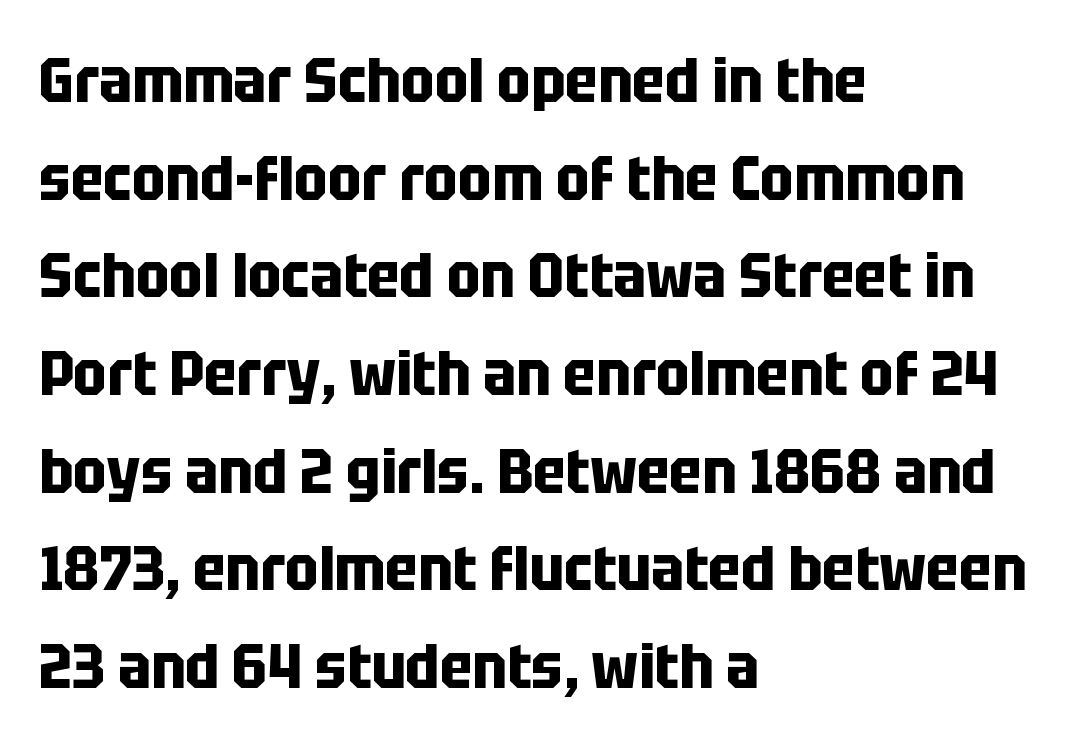
The image shows 63 px bold, condensed sans-serif type, upright; set left-aligned, normal line spacing (1.55x), normal letter spacing, not underlined; low stroke contrast and a large x-height.
